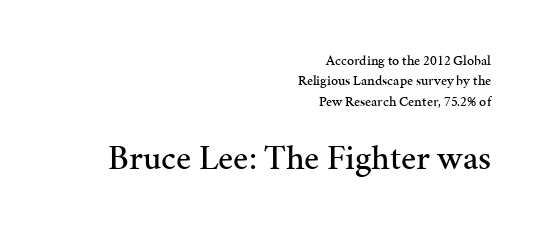
Q: Is the text italic (slanted)? A: No, it is upright.
Q: Is the typeface a serif or a sans-serif typeface? A: Serif.
Q: Is the text underlined? A: No.
Q: How is the paragraph aligned? A: Right-aligned.
Q: Is the spacing between letters normal or unusually wide? A: Normal.
Q: Is the spacing between lines tight, normal or loose? A: Normal.
Q: Which block of text is set in a larger size, the first (top) or the second (bottom)? A: The second (bottom) one.
Q: Width (condensed, normal, or wide)? A: Normal.
Q: Stroke contrast? A: Medium.
Q: x-height? A: Medium.
Q: Monospaced? A: No.
